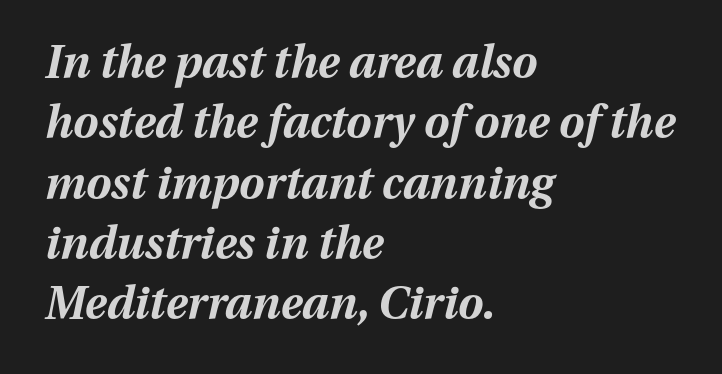
Q: Is the text bold? A: Yes.
Q: Is the text italic (slanted)? A: Yes, it leans right by about 13 degrees.
Q: Is the text underlined? A: No.
Q: How is the paragraph aligned? A: Left-aligned.
Q: Is the spacing between letters normal or unusually wide? A: Normal.
Q: Is the spacing between lines tight, normal or loose? A: Normal.
Q: Width (condensed, normal, or wide)? A: Normal.
Q: Stroke contrast? A: Medium.
Q: x-height? A: Medium.
Q: Monospaced? A: No.
